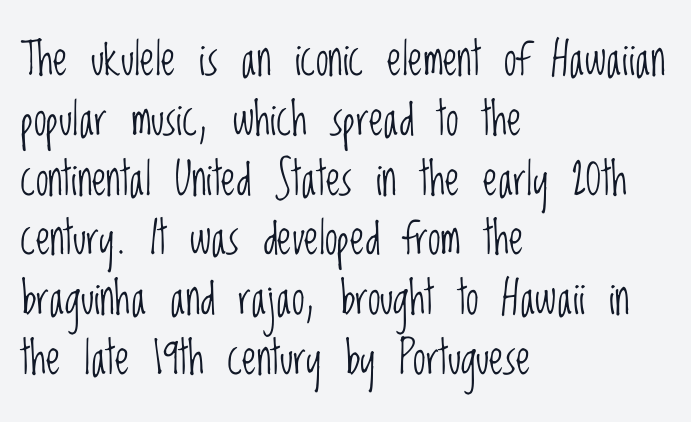
The lines are quadded left. You could not count columns in this text — the font is proportionally spaced. Quick note: interline space is typical. You can tell from the bare stems that sans-serif type was used. Default kerning and tracking; the words read as compact shapes. Type without underlining.
